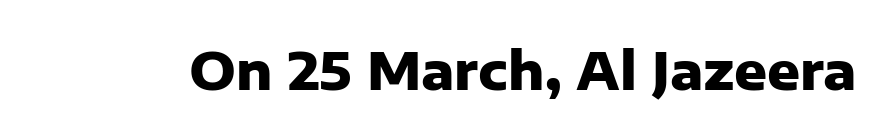
Style check: upright. Note the varied advance widths — an 'i' is clearly narrower than an 'm'. In terms of letterspacing, this is plain default setting. Has an underline been added? It has not. Is the type bold? Yes — the strokes are clearly thick and heavy. Nope, no serifs anywhere on these letters.
